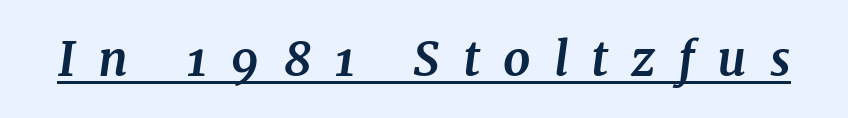
Q: Is the text bold? A: Yes.
Q: Is the text italic (slanted)? A: Yes, it leans right by about 7 degrees.
Q: Is the typeface a serif or a sans-serif typeface? A: Serif.
Q: Is the text underlined? A: Yes.
Q: Is the spacing between letters normal or unusually wide? A: Unusually wide.
Q: Width (condensed, normal, or wide)? A: Normal.
Q: Stroke contrast? A: Medium.
Q: x-height? A: Medium.
Q: Monospaced? A: No.
